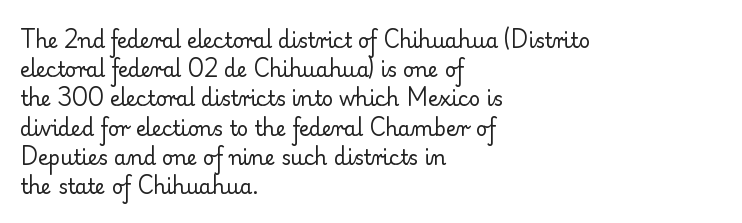
Q: Is the text bold? A: No.
Q: Is the text italic (slanted)? A: No, it is upright.
Q: Is the text underlined? A: No.
Q: How is the paragraph aligned? A: Left-aligned.
Q: Is the spacing between letters normal or unusually wide? A: Normal.
Q: Is the spacing between lines tight, normal or loose? A: Normal.
